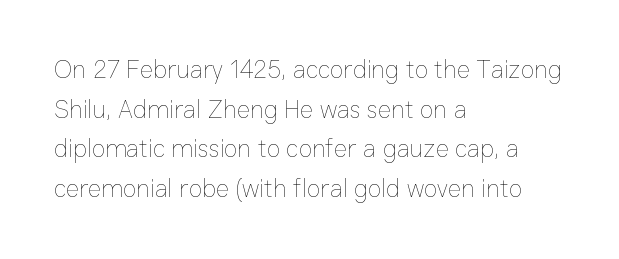
Q: Is the text bold? A: No.
Q: Is the text italic (slanted)? A: No, it is upright.
Q: Is the text underlined? A: No.
Q: How is the paragraph aligned? A: Left-aligned.
Q: Is the spacing between letters normal or unusually wide? A: Normal.
Q: Is the spacing between lines tight, normal or loose? A: Normal.
